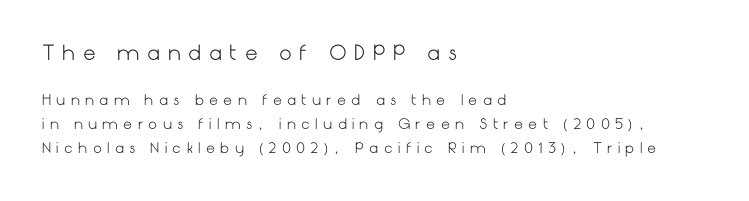
A student would notice the top passage is typeset larger than what follows. If you drew a ruler down the left edge, every line would touch it. Line spacing here is normal. Weight class: somewhere from thin through regular. Ordinary non-slanted type is in use. Does extra space separate the letters? Yes, quite a lot of it.
